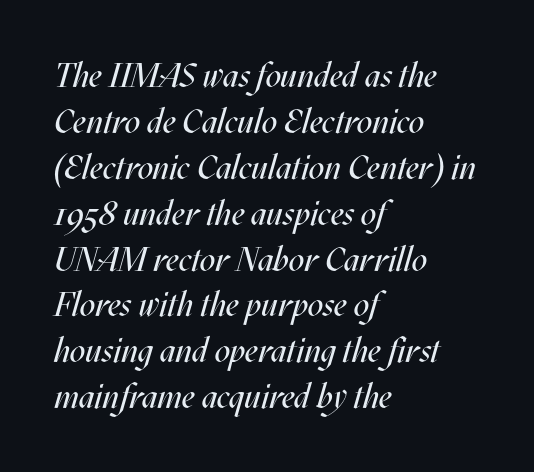
The whole block is typeset with a tilt. Descenders are the only things crossing below the line. Left-aligned paragraph, ragged on the right. Reading down the column, the eye jumps a familiar distance to each next line.
